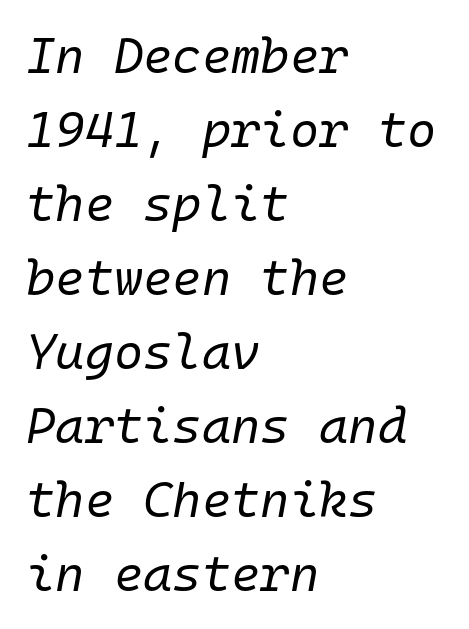
{"italic": "yes", "lean": "right", "slant_degrees": 10, "bold": "no", "weight": "regular", "width": "normal", "stroke_contrast": "low", "x_height": "medium", "monospaced": "yes", "underline": "no", "align": "left", "line_spacing": "normal", "line_spacing_ratio": 1.48, "letter_spacing": "normal", "letter_spacing_em": 0.0, "glyph_px": 50}
